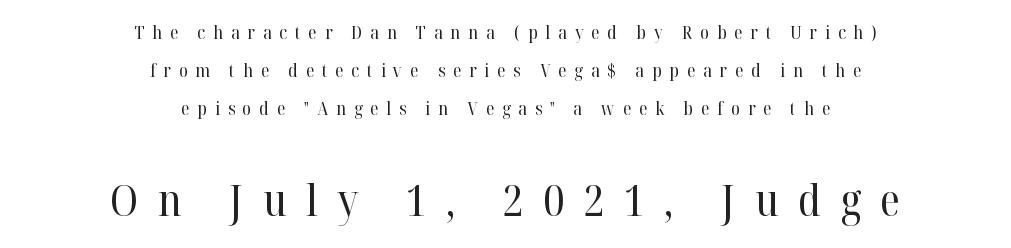
{"serif": "yes", "italic": "no", "bold": "no", "weight": "regular", "width": "normal", "stroke_contrast": "high", "x_height": "medium", "monospaced": "no", "underline": "no", "align": "center", "line_spacing": "loose", "line_spacing_ratio": 2.1, "letter_spacing": "wide", "letter_spacing_em": 0.44, "larger_block": "second", "size_ratio": 2.44, "glyph_px": 44}
